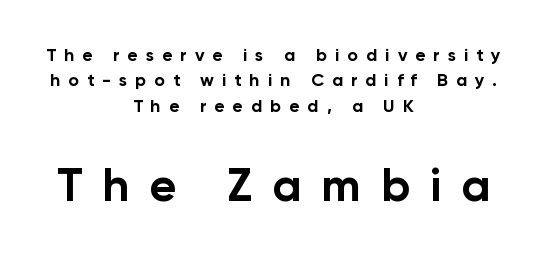
{"serif": "no", "italic": "no", "bold": "yes", "weight": "bold", "width": "normal", "stroke_contrast": "low", "x_height": "medium", "monospaced": "no", "underline": "no", "align": "center", "line_spacing": "normal", "line_spacing_ratio": 1.41, "letter_spacing": "wide", "letter_spacing_em": 0.44, "larger_block": "second", "size_ratio": 2.56, "glyph_px": 46}
